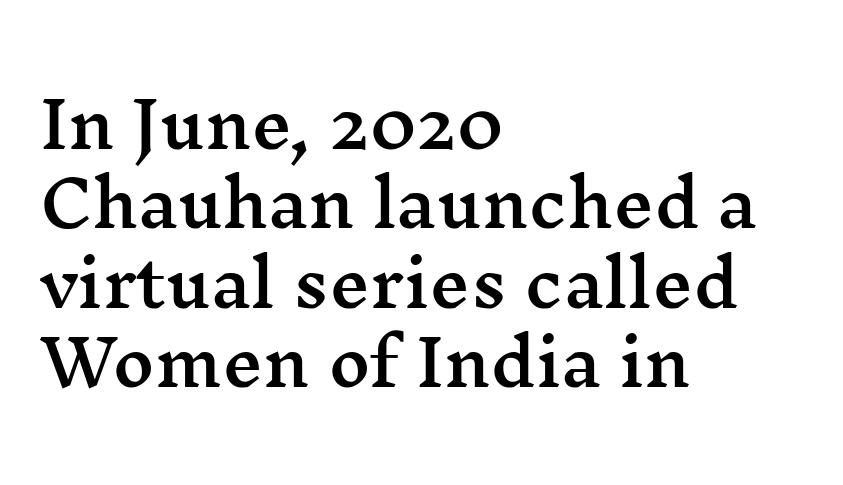
The image shows 64 px wide serif type, upright; set left-aligned, line spacing 1.24x, normal letter spacing, not underlined; medium stroke contrast and a medium x-height.
